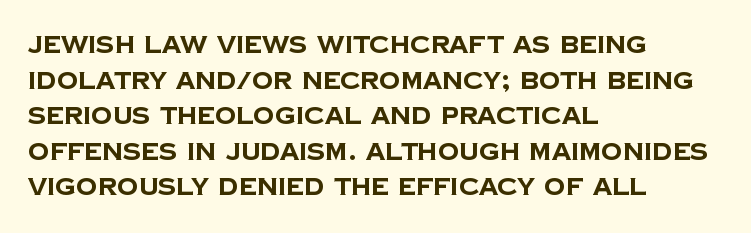
Q: Is the text bold? A: Yes.
Q: Is the text underlined? A: No.
Q: How is the paragraph aligned? A: Left-aligned.
Q: Is the spacing between letters normal or unusually wide? A: Normal.
Q: Is the spacing between lines tight, normal or loose? A: Normal.
